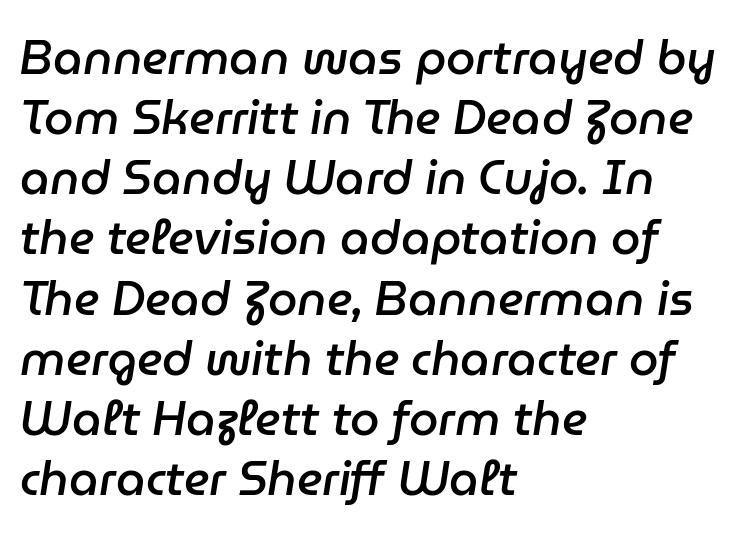
Q: Is the text bold? A: Semi-bold.
Q: Is the text italic (slanted)? A: Yes, it leans right by about 9 degrees.
Q: Is the text underlined? A: No.
Q: How is the paragraph aligned? A: Left-aligned.
Q: Is the spacing between letters normal or unusually wide? A: Normal.
Q: Is the spacing between lines tight, normal or loose? A: Normal.
Q: Width (condensed, normal, or wide)? A: Normal.
Q: Stroke contrast? A: Low.
Q: x-height? A: Medium.
Q: Monospaced? A: No.
